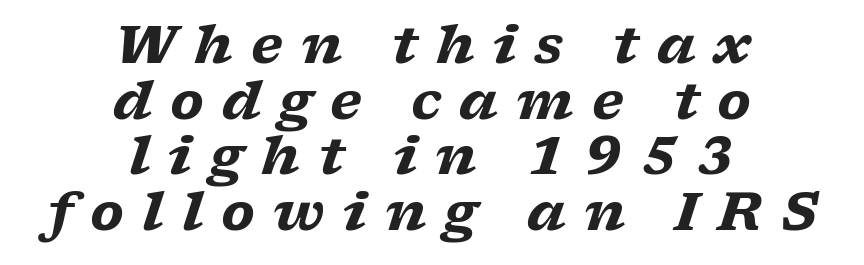
Regarding leading, the lines here are crowded together. Each letter keeps its own natural width here, so spacing adapts to shape. Every row of glyphs is offset so its center matches the block's center. Heft: maximum for text — a bold.
